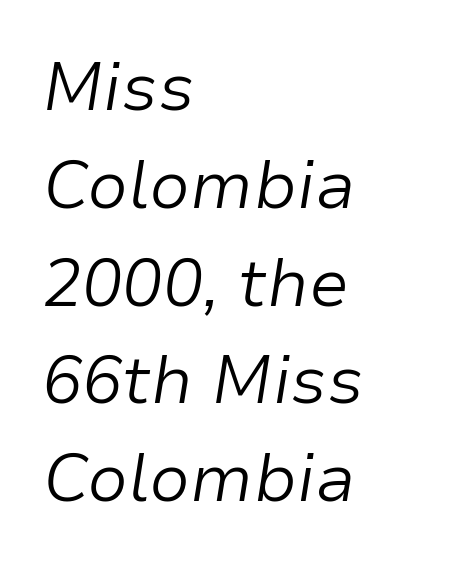
{"italic": "yes", "lean": "right", "slant_degrees": 9, "bold": "no", "weight": "light", "width": "normal", "stroke_contrast": "low", "x_height": "medium", "monospaced": "no", "underline": "no", "align": "left", "line_spacing": "normal", "line_spacing_ratio": 1.46, "letter_spacing": "normal", "letter_spacing_em": 0.0, "glyph_px": 67}
